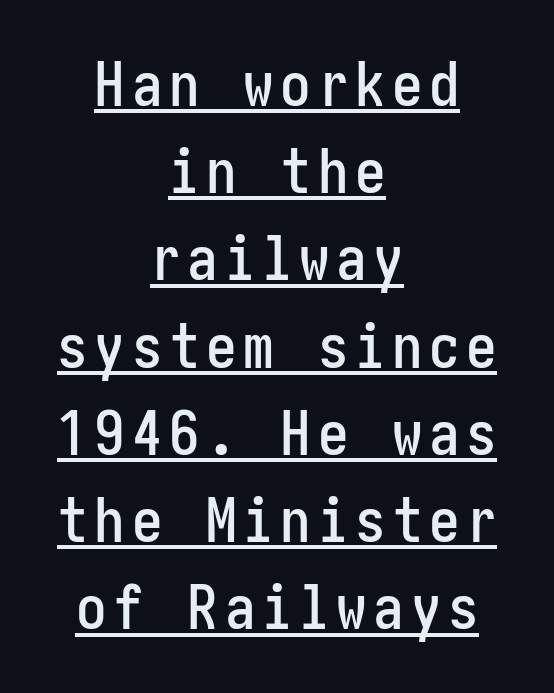
Q: Is the text italic (slanted)? A: No, it is upright.
Q: Is the typeface a serif or a sans-serif typeface? A: Sans-serif.
Q: Is the text underlined? A: Yes.
Q: How is the paragraph aligned? A: Centered.
Q: Is the spacing between lines tight, normal or loose? A: Normal.
Q: Width (condensed, normal, or wide)? A: Condensed.
Q: Stroke contrast? A: Low.
Q: x-height? A: Medium.
